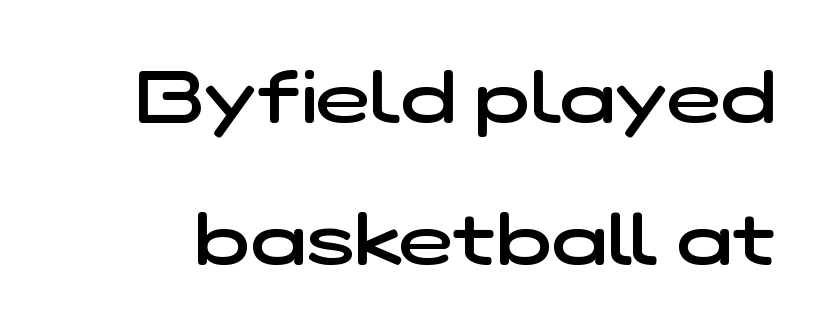
Rule under the text: the space is simply empty. There is no visible air inserted between adjacent glyphs. Check where the strokes stop: nothing finishes them off — pure sans. The face used here is a semibold: visibly heavier than regular, lighter than bold. The passage shown is typed in a proportional face where columns would drift. Students, observe: this is what heavily led, spacious text looks like.
